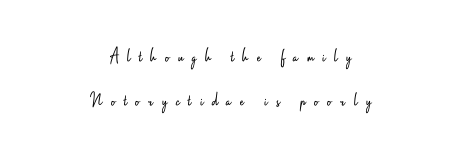
{"bold": "no", "underline": "no", "align": "center", "line_spacing": "loose", "line_spacing_ratio": 2.2, "letter_spacing": "wide", "letter_spacing_em": 0.43, "glyph_px": 20}
